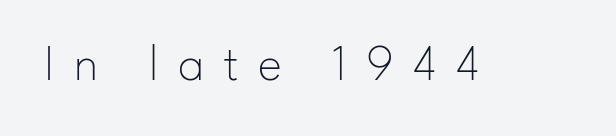
Q: Is the text bold? A: No.
Q: Is the text italic (slanted)? A: No, it is upright.
Q: Is the typeface a serif or a sans-serif typeface? A: Sans-serif.
Q: Is the text underlined? A: No.
Q: Is the spacing between letters normal or unusually wide? A: Unusually wide.
Q: Width (condensed, normal, or wide)? A: Normal.
Q: Stroke contrast? A: Low.
Q: x-height? A: Small.
Q: Monospaced? A: No.
